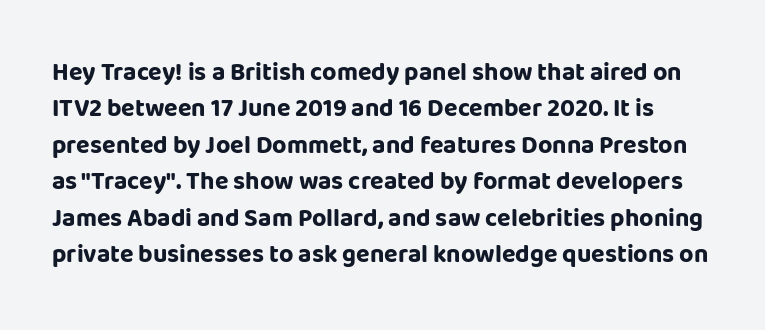
Q: Is the text bold? A: Yes.
Q: Is the text italic (slanted)? A: No, it is upright.
Q: Is the text underlined? A: No.
Q: Is the spacing between letters normal or unusually wide? A: Normal.
Q: Is the spacing between lines tight, normal or loose? A: Normal.
